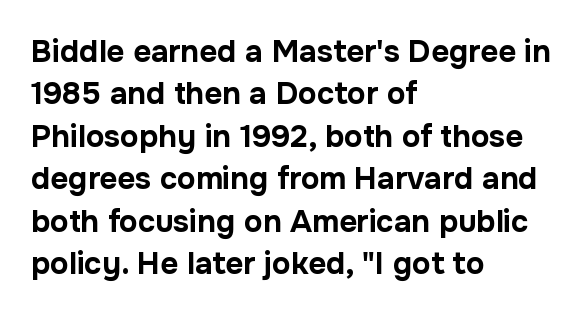
The image shows 31 px bold sans-serif type, upright; set left-aligned, normal line spacing (1.37x), normal letter spacing, not underlined; low stroke contrast and a medium x-height.
